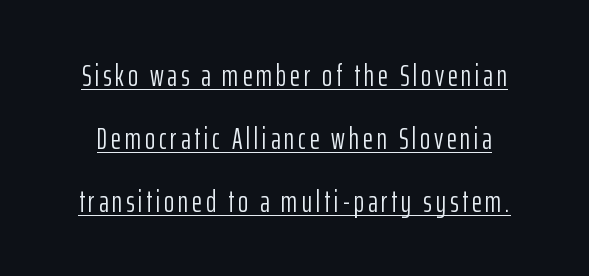
{"serif": "no", "italic": "no", "bold": "no", "weight": "light", "width": "condensed", "stroke_contrast": "low", "x_height": "medium", "monospaced": "no", "underline": "yes", "line_spacing": "loose", "line_spacing_ratio": 2.03, "glyph_px": 31}
